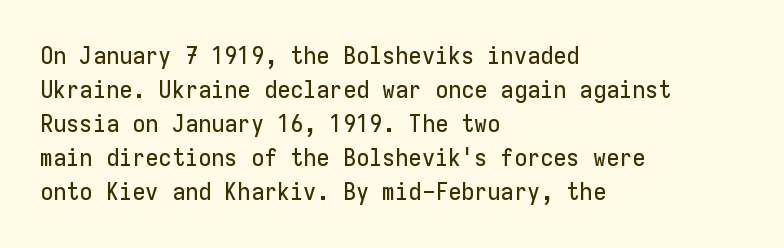
{"italic": "no", "underline": "no", "align": "left", "line_spacing": "normal", "line_spacing_ratio": 1.42, "letter_spacing": "normal", "letter_spacing_em": 0.0, "glyph_px": 24}
